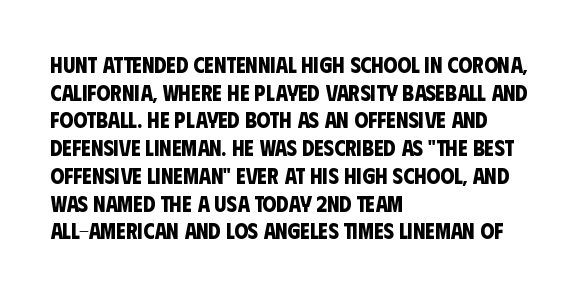
The image shows 22 px bold type; set left-aligned, normal line spacing (1.26x), normal letter spacing, not underlined.
